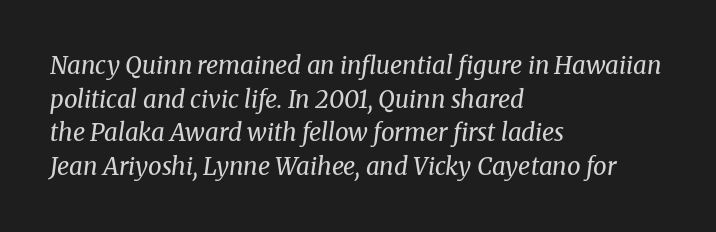
Q: Is the text bold? A: No.
Q: Is the text italic (slanted)? A: Yes, it leans right by about 8 degrees.
Q: Is the text underlined? A: No.
Q: How is the paragraph aligned? A: Left-aligned.
Q: Is the spacing between letters normal or unusually wide? A: Normal.
Q: Is the spacing between lines tight, normal or loose? A: Normal.
